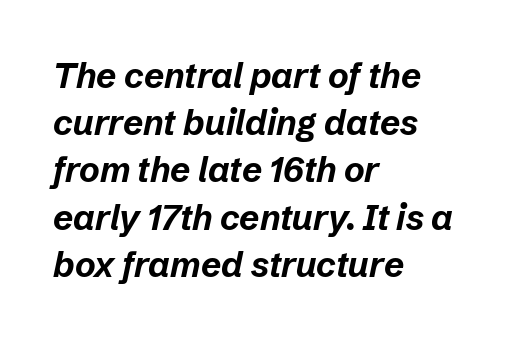
All the whitespace from short lines collects on the right. A normal amount of white space separates one row of letters from the next. How are the letters spaced? Ordinarily, with no added tracking. Caption: bold face, heavy strokes.
